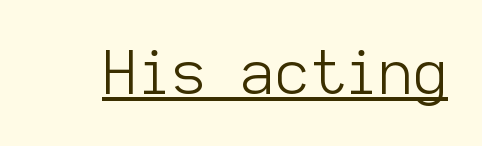
{"serif": "no", "italic": "no", "bold": "no", "weight": "light", "width": "normal", "stroke_contrast": "low", "x_height": "medium", "monospaced": "yes", "underline": "yes", "letter_spacing": "normal", "letter_spacing_em": 0.0, "glyph_px": 60}
